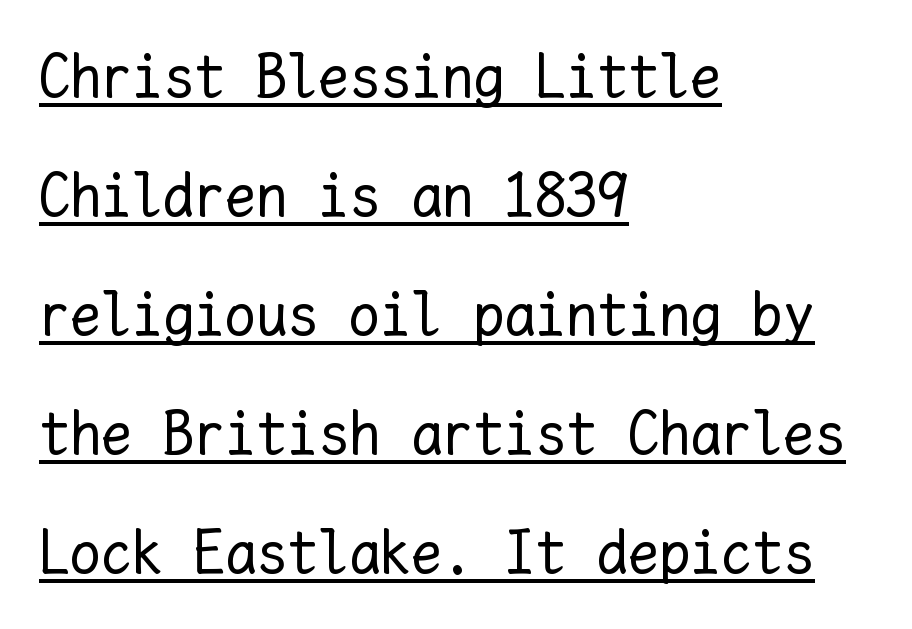
Q: Is the text bold? A: No.
Q: Is the text italic (slanted)? A: No, it is upright.
Q: Is the text underlined? A: Yes.
Q: How is the paragraph aligned? A: Left-aligned.
Q: Is the spacing between letters normal or unusually wide? A: Normal.
Q: Is the spacing between lines tight, normal or loose? A: Loose.
Q: Width (condensed, normal, or wide)? A: Normal.
Q: Stroke contrast? A: Low.
Q: x-height? A: Medium.
Q: Monospaced? A: Yes.
